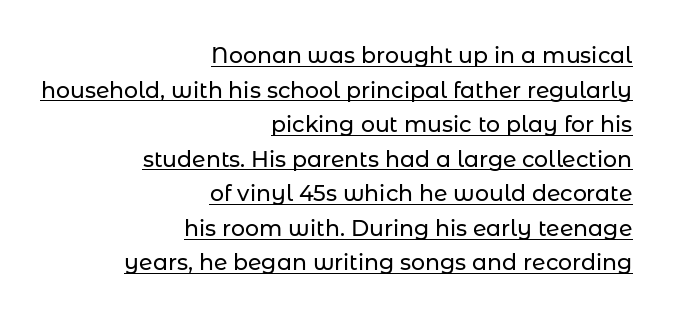
{"italic": "no", "underline": "yes", "align": "right", "line_spacing": "normal", "line_spacing_ratio": 1.57, "letter_spacing": "normal", "letter_spacing_em": 0.0, "glyph_px": 22}
